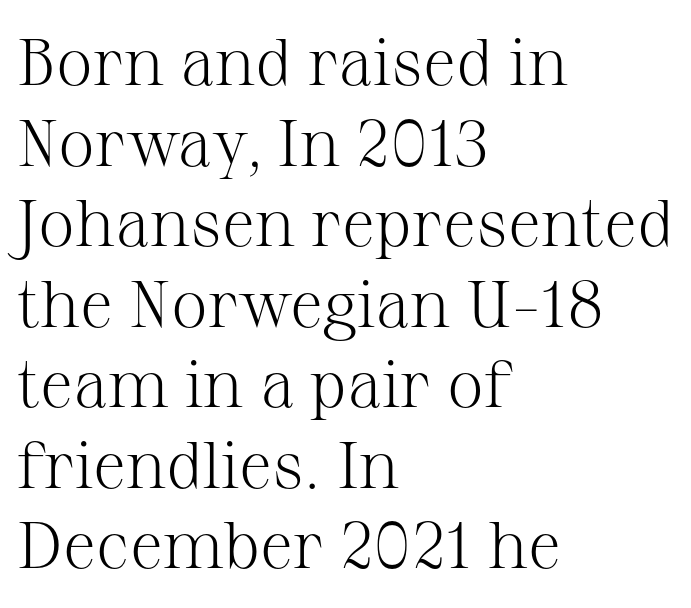
The image shows 66 px light serif type, upright; set left-aligned, line spacing 1.22x, normal letter spacing, not underlined; medium stroke contrast and a medium x-height.
